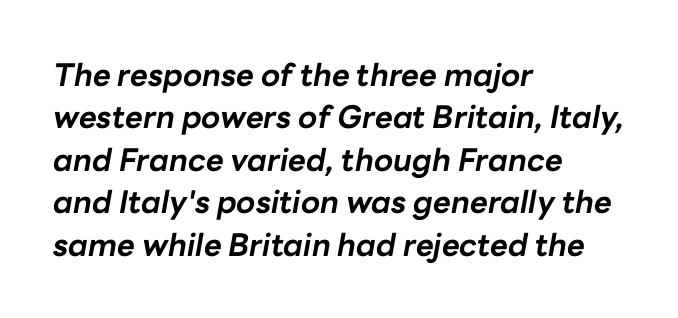
Line starts are locked; line ends wander. Notice how descenders clear the ascenders below comfortably — that's standard leading. Students, this is bold: see how much ink each stroke carries. Letter spacing: default.
